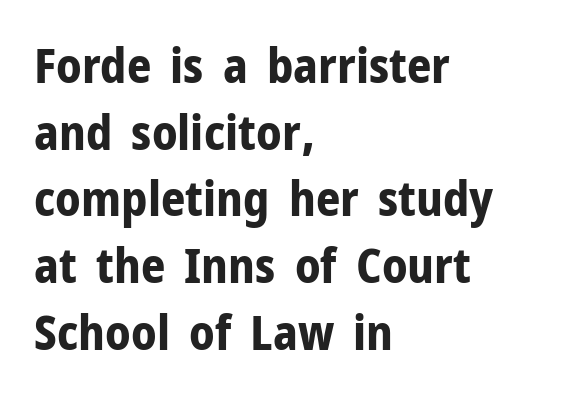
Q: Is the text bold? A: Yes.
Q: Is the text italic (slanted)? A: No, it is upright.
Q: Is the typeface a serif or a sans-serif typeface? A: Sans-serif.
Q: Is the text underlined? A: No.
Q: How is the paragraph aligned? A: Left-aligned.
Q: Is the spacing between letters normal or unusually wide? A: Normal.
Q: Is the spacing between lines tight, normal or loose? A: Normal.
Q: Width (condensed, normal, or wide)? A: Normal.
Q: Stroke contrast? A: Low.
Q: x-height? A: Medium.
Q: Monospaced? A: No.
